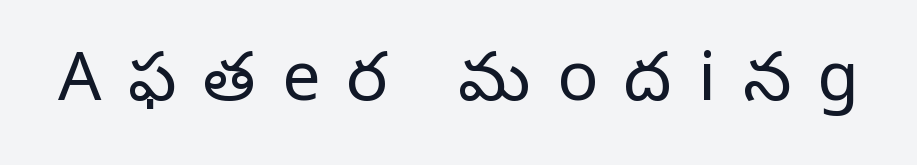
Q: Is the text bold? A: No.
Q: Is the text italic (slanted)? A: No, it is upright.
Q: Is the typeface a serif or a sans-serif typeface? A: Serif.
Q: Is the text underlined? A: No.
Q: Is the spacing between letters normal or unusually wide? A: Unusually wide.
Q: Width (condensed, normal, or wide)? A: Normal.
Q: Stroke contrast? A: Low.
Q: x-height? A: Large.
Q: Monospaced? A: No.
